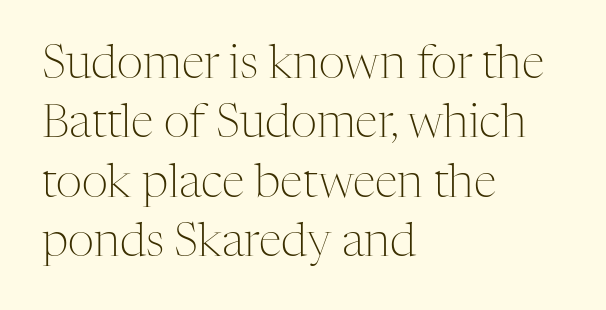
{"serif": "yes", "italic": "no", "bold": "no", "weight": "light", "width": "normal", "stroke_contrast": "medium", "x_height": "medium", "monospaced": "no", "underline": "no", "align": "left", "line_spacing": "normal", "line_spacing_ratio": 1.29, "letter_spacing": "normal", "letter_spacing_em": 0.0, "glyph_px": 46}
